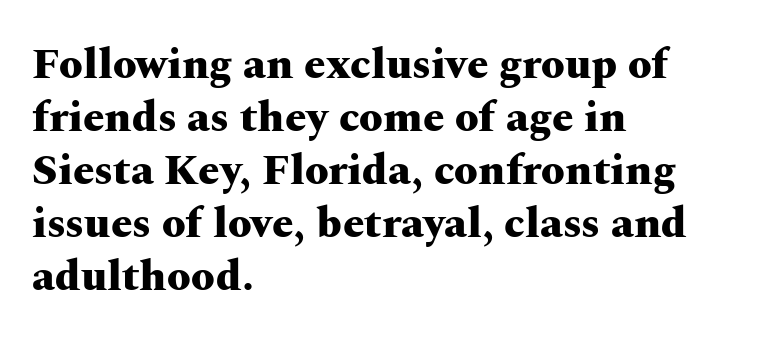
{"serif": "yes", "italic": "no", "bold": "yes", "weight": "heavy", "width": "wide", "stroke_contrast": "medium", "x_height": "medium", "monospaced": "no", "underline": "no", "align": "left", "line_spacing_ratio": 1.23, "letter_spacing": "normal", "letter_spacing_em": 0.0, "glyph_px": 43}
